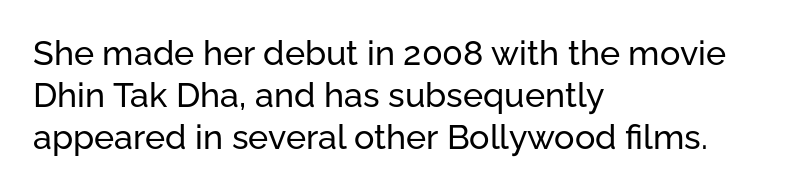
{"serif": "no", "italic": "no", "width": "normal", "stroke_contrast": "low", "x_height": "medium", "monospaced": "no", "underline": "no", "align": "left", "line_spacing_ratio": 1.24, "letter_spacing": "normal", "letter_spacing_em": 0.0, "glyph_px": 34}
